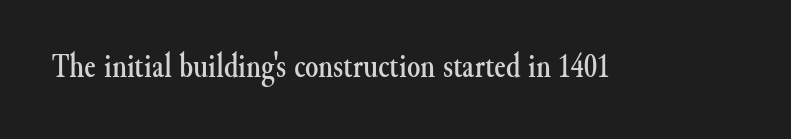
{"serif": "yes", "italic": "no", "width": "normal", "stroke_contrast": "medium", "x_height": "small", "monospaced": "no", "underline": "no", "letter_spacing": "normal", "letter_spacing_em": 0.0, "glyph_px": 34}
